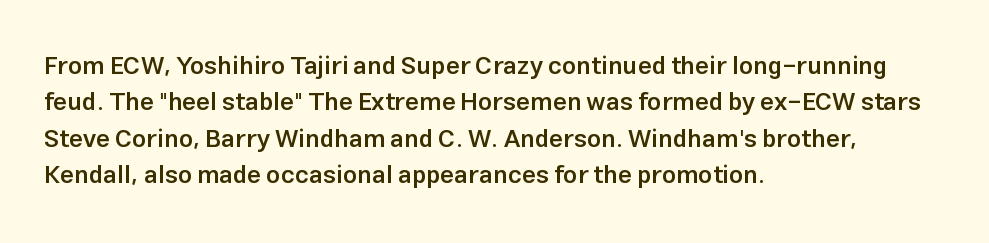
A somewhat darkened texture: the type is semibold rather than bold. If you drew a ruler down the left edge, every line would touch it. The zone under the glyphs is completely vacant. Ascenders rise straight up at ninety degrees. Caption: standard tracking, unaltered. Each new line begins a customary step beneath the previous one.
